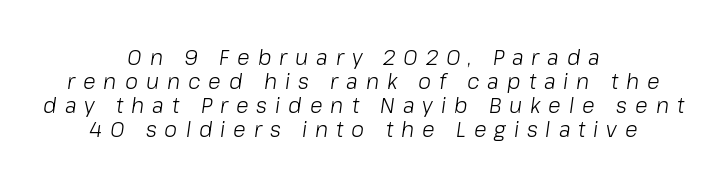
Q: Is the text bold? A: No.
Q: Is the text italic (slanted)? A: Yes, it leans right by about 8 degrees.
Q: Is the text underlined? A: No.
Q: How is the paragraph aligned? A: Centered.
Q: Is the spacing between letters normal or unusually wide? A: Unusually wide.
Q: Is the spacing between lines tight, normal or loose? A: Tight.
